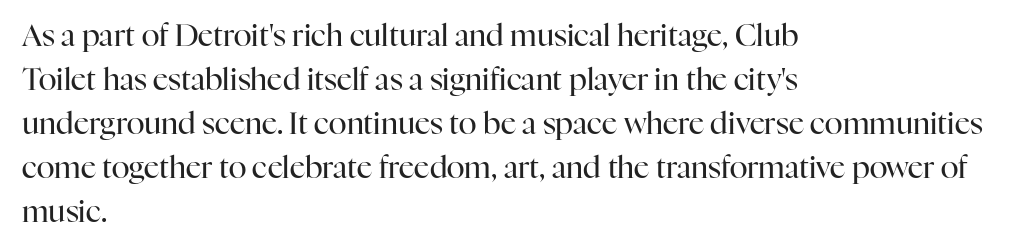
The image shows 30 px regular-weight serif type, upright; set left-aligned, normal line spacing (1.47x), normal letter spacing, not underlined; high stroke contrast and a medium x-height.
